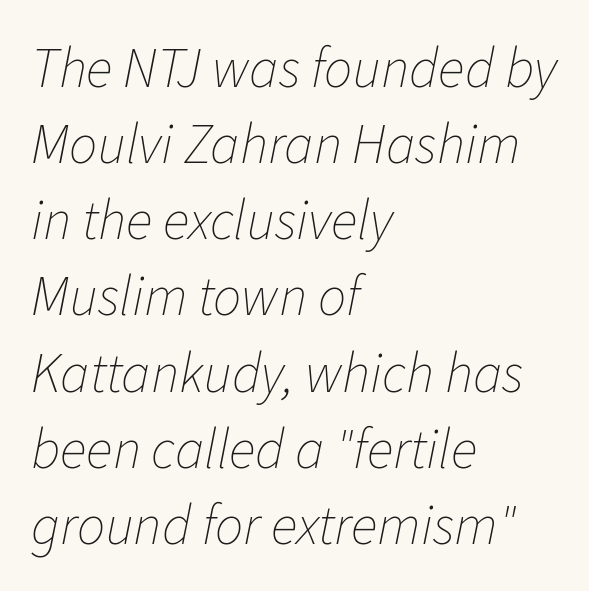
{"italic": "yes", "lean": "right", "slant_degrees": 11, "bold": "no", "weight": "thin", "width": "normal", "stroke_contrast": "low", "x_height": "medium", "monospaced": "no", "underline": "no", "align": "left", "line_spacing": "normal", "line_spacing_ratio": 1.36, "letter_spacing": "normal", "letter_spacing_em": 0.0, "glyph_px": 56}
